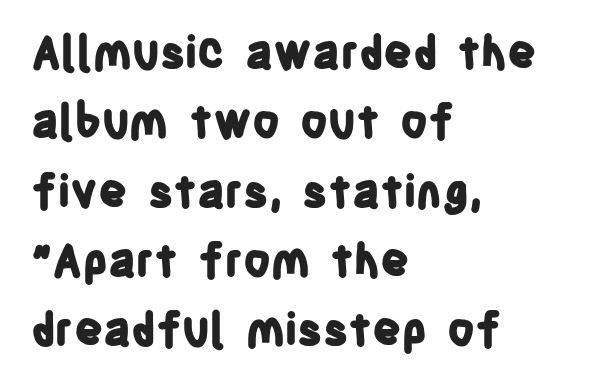
Q: Is the text bold? A: Yes.
Q: Is the text italic (slanted)? A: No, it is upright.
Q: Is the typeface a serif or a sans-serif typeface? A: Sans-serif.
Q: Is the text underlined? A: No.
Q: How is the paragraph aligned? A: Left-aligned.
Q: Is the spacing between letters normal or unusually wide? A: Normal.
Q: Is the spacing between lines tight, normal or loose? A: Normal.
Q: Width (condensed, normal, or wide)? A: Condensed.
Q: Stroke contrast? A: Low.
Q: x-height? A: Large.
Q: Monospaced? A: No.
